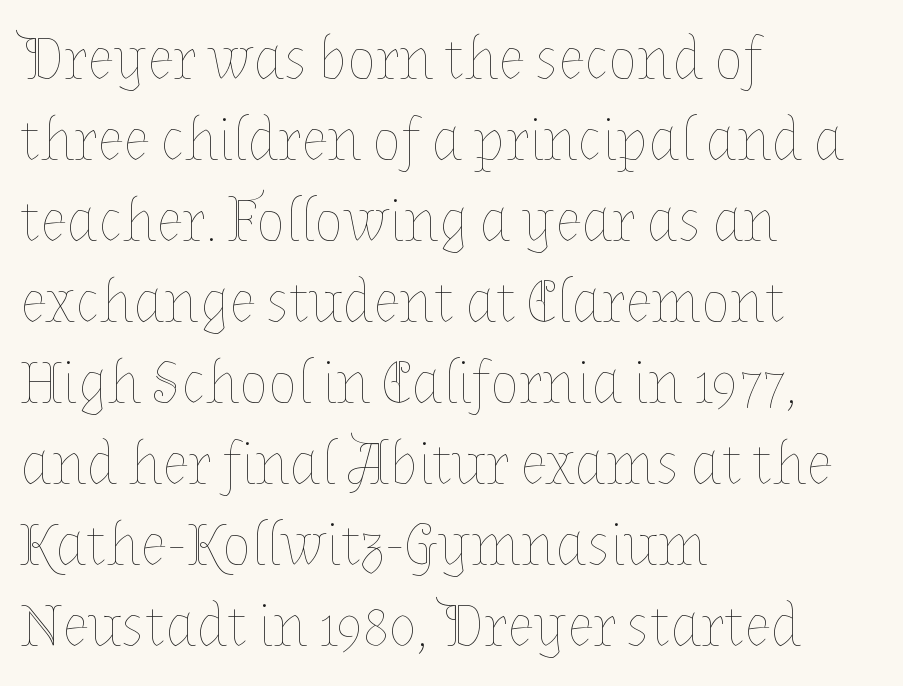
Q: Is the text bold? A: No.
Q: Is the text italic (slanted)? A: No, it is upright.
Q: Is the text underlined? A: No.
Q: How is the paragraph aligned? A: Left-aligned.
Q: Is the spacing between letters normal or unusually wide? A: Normal.
Q: Is the spacing between lines tight, normal or loose? A: Normal.
Q: Width (condensed, normal, or wide)? A: Normal.
Q: Stroke contrast? A: Low.
Q: x-height? A: Medium.
Q: Monospaced? A: No.
